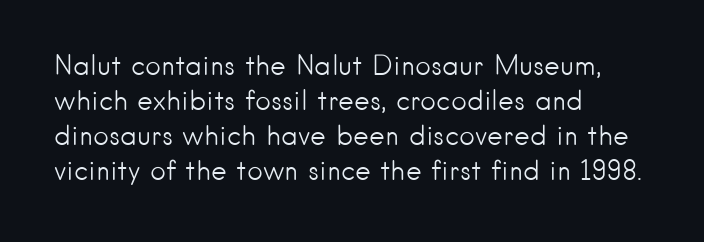
{"italic": "no", "bold": "no", "underline": "no", "align": "left", "line_spacing": "normal", "line_spacing_ratio": 1.3, "letter_spacing": "normal", "letter_spacing_em": 0.0, "glyph_px": 27}
